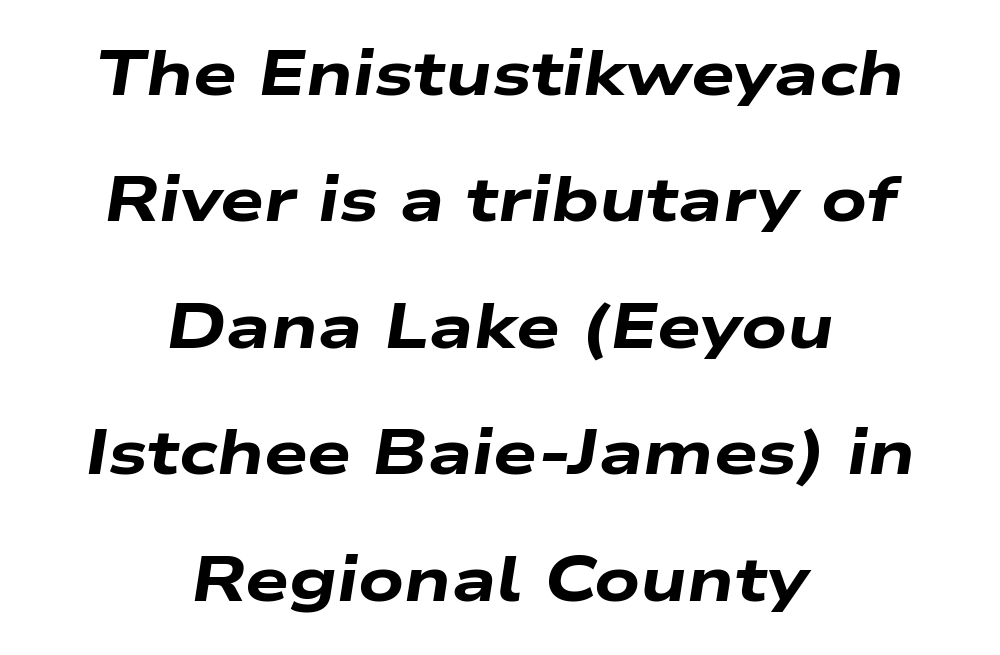
Q: Is the text bold? A: Yes.
Q: Is the text italic (slanted)? A: Yes, it leans right by about 9 degrees.
Q: Is the text underlined? A: No.
Q: How is the paragraph aligned? A: Centered.
Q: Is the spacing between letters normal or unusually wide? A: Normal.
Q: Is the spacing between lines tight, normal or loose? A: Loose.
Q: Width (condensed, normal, or wide)? A: Wide.
Q: Stroke contrast? A: Low.
Q: x-height? A: Medium.
Q: Monospaced? A: No.
